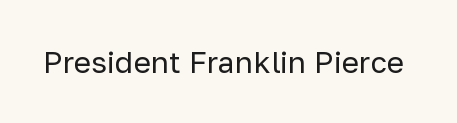
{"serif": "no", "italic": "no", "bold": "no", "weight": "regular", "width": "normal", "stroke_contrast": "low", "x_height": "medium", "monospaced": "no", "underline": "no", "letter_spacing": "normal", "letter_spacing_em": 0.0, "glyph_px": 30}
